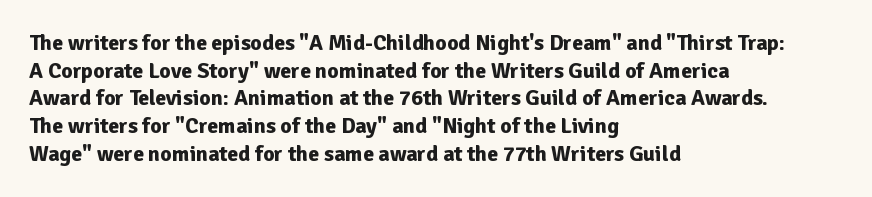
{"italic": "no", "bold": "yes", "underline": "no", "align": "left", "line_spacing": "normal", "line_spacing_ratio": 1.26, "letter_spacing": "normal", "letter_spacing_em": 0.0, "glyph_px": 22}
